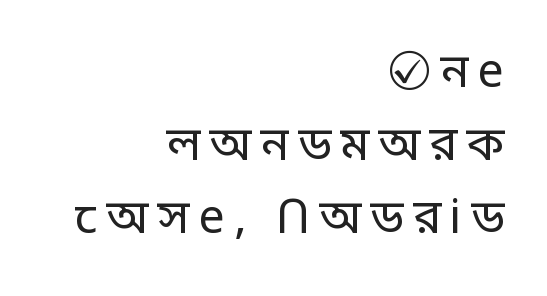
The image shows 47 px regular-weight sans-serif type, upright; set right-aligned, normal line spacing (1.55x), not underlined; low stroke contrast and a large x-height.
